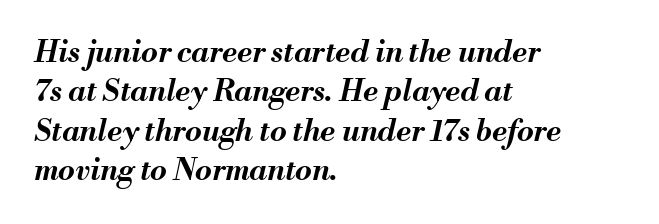
Quick note: italic. Nobody touched the tracking dial on this one. Underlining? Definitely not there. Layout note: lines flush left.
